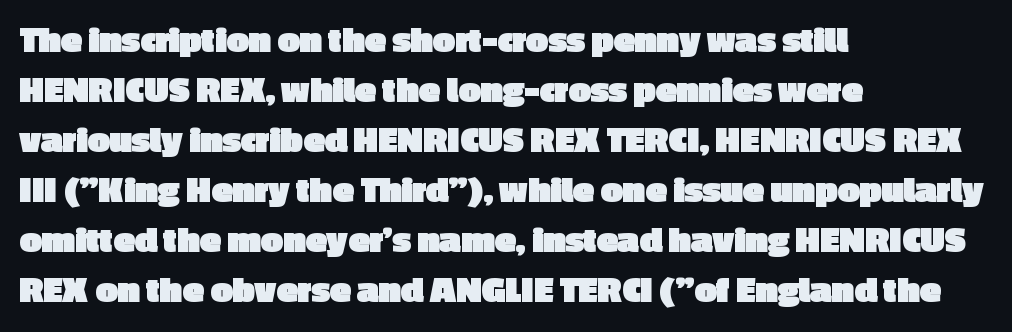
The image shows 39 px heavy sans-serif type, upright; set left-aligned, normal line spacing (1.28x), normal letter spacing, not underlined; a medium x-height.
